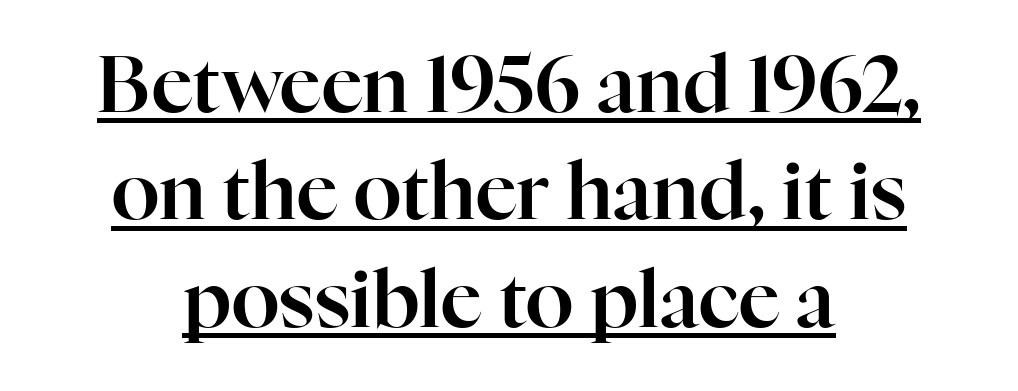
{"serif": "yes", "italic": "no", "width": "normal", "stroke_contrast": "high", "x_height": "medium", "monospaced": "no", "underline": "yes", "align": "center", "line_spacing": "normal", "line_spacing_ratio": 1.36, "letter_spacing": "normal", "letter_spacing_em": 0.0, "glyph_px": 79}
